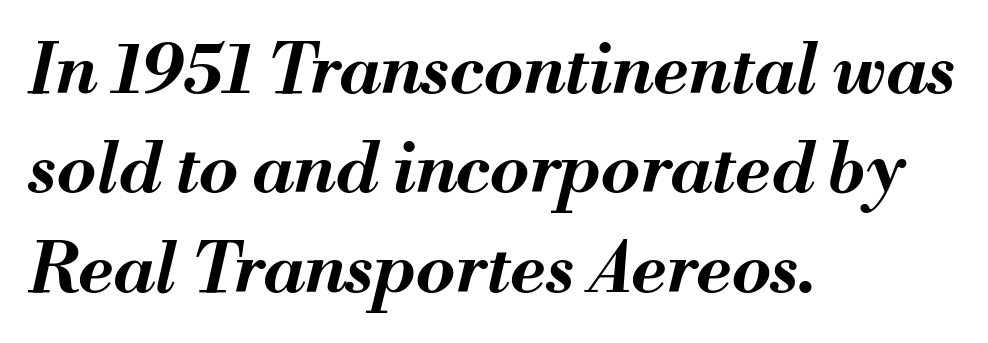
{"italic": "yes", "lean": "right", "slant_degrees": 13, "bold": "yes", "weight": "bold", "width": "normal", "stroke_contrast": "medium", "x_height": "small", "monospaced": "no", "underline": "no", "align": "left", "line_spacing": "normal", "line_spacing_ratio": 1.42, "letter_spacing": "normal", "letter_spacing_em": 0.0, "glyph_px": 70}
